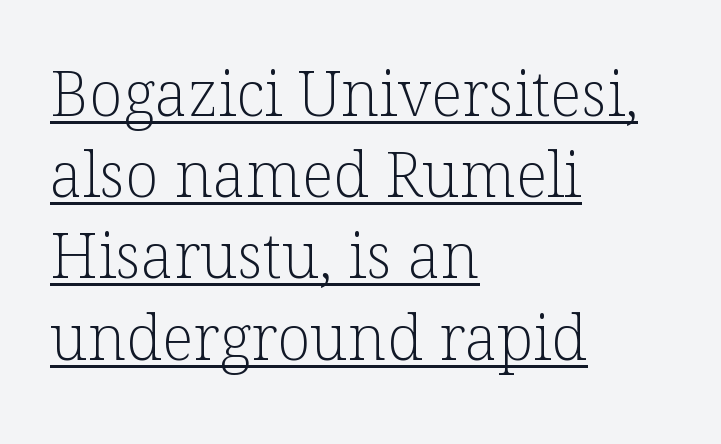
The image shows 62 px light serif type, upright; set left-aligned, normal line spacing (1.31x), normal letter spacing, underlined; low stroke contrast and a medium x-height.
